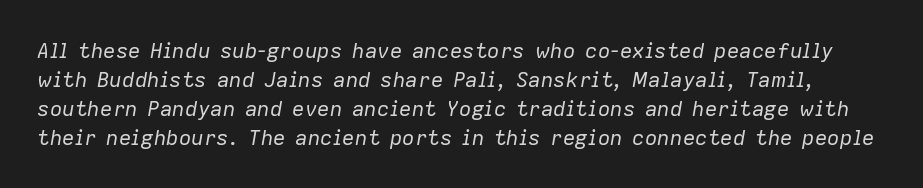
Stroke thickness stays within the range of a standard reading face or lighter. These lines sit exactly where default settings would place them. Only glyphs here, with clear space below each row. The axis of the letterforms is tilted away from vertical.
